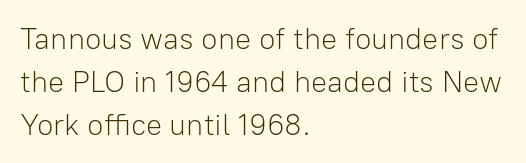
{"serif": "no", "italic": "no", "bold": "no", "weight": "light", "width": "normal", "stroke_contrast": "low", "x_height": "medium", "monospaced": "no", "underline": "no", "align": "left", "line_spacing": "normal", "line_spacing_ratio": 1.43, "letter_spacing": "normal", "letter_spacing_em": 0.0, "glyph_px": 30}
